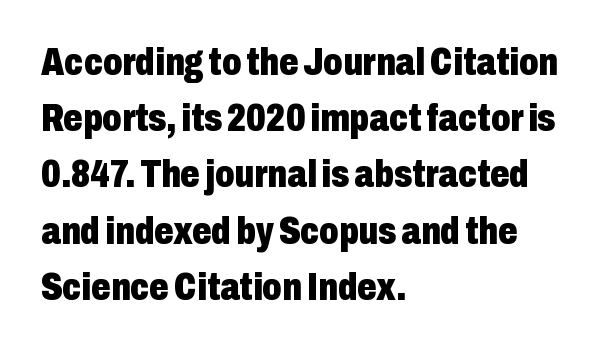
{"serif": "no", "italic": "no", "bold": "yes", "weight": "heavy", "width": "condensed", "stroke_contrast": "low", "x_height": "medium", "monospaced": "no", "underline": "no", "align": "left", "line_spacing": "normal", "line_spacing_ratio": 1.48, "letter_spacing": "normal", "letter_spacing_em": 0.0, "glyph_px": 38}
